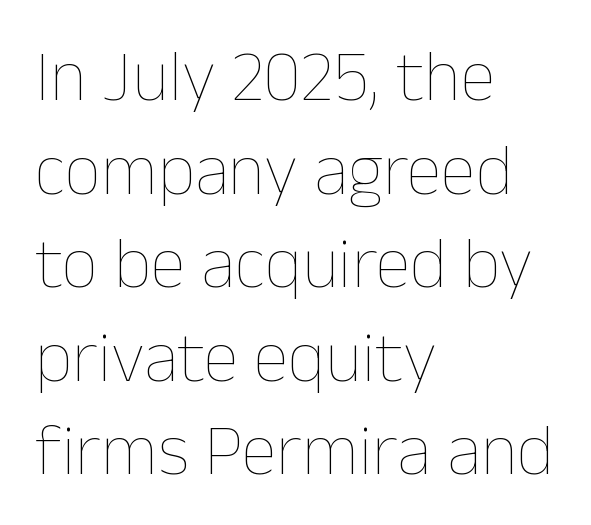
{"italic": "no", "bold": "no", "weight": "thin", "width": "normal", "stroke_contrast": "low", "x_height": "medium", "monospaced": "no", "underline": "no", "align": "left", "line_spacing": "normal", "line_spacing_ratio": 1.3, "letter_spacing": "normal", "letter_spacing_em": 0.0, "glyph_px": 72}
